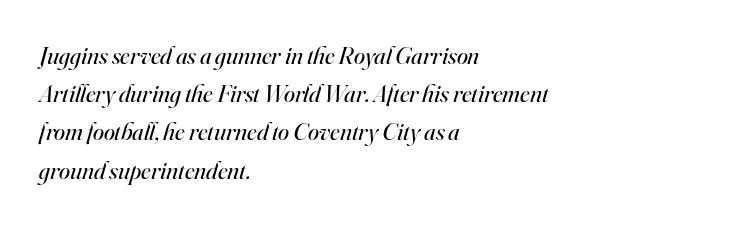
Line spacing here is normal. Rendered with sloped, italic letterforms. This rendering leaves character spacing at its baseline value. Each line starts at the same left margin while the right side varies.
